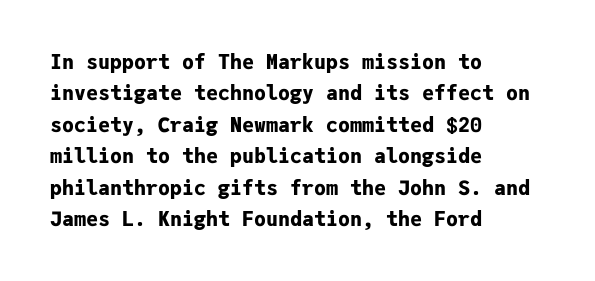
Q: Is the text bold? A: Yes.
Q: Is the text italic (slanted)? A: No, it is upright.
Q: Is the text underlined? A: No.
Q: How is the paragraph aligned? A: Left-aligned.
Q: Is the spacing between letters normal or unusually wide? A: Normal.
Q: Is the spacing between lines tight, normal or loose? A: Normal.
